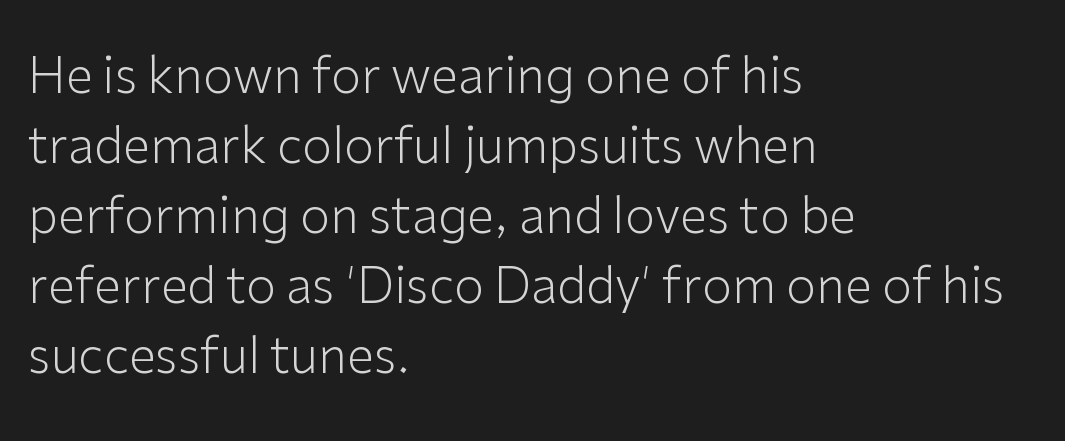
The image shows 49 px light sans-serif type, upright; set left-aligned, normal line spacing (1.43x), normal letter spacing, not underlined; low stroke contrast and a medium x-height.
